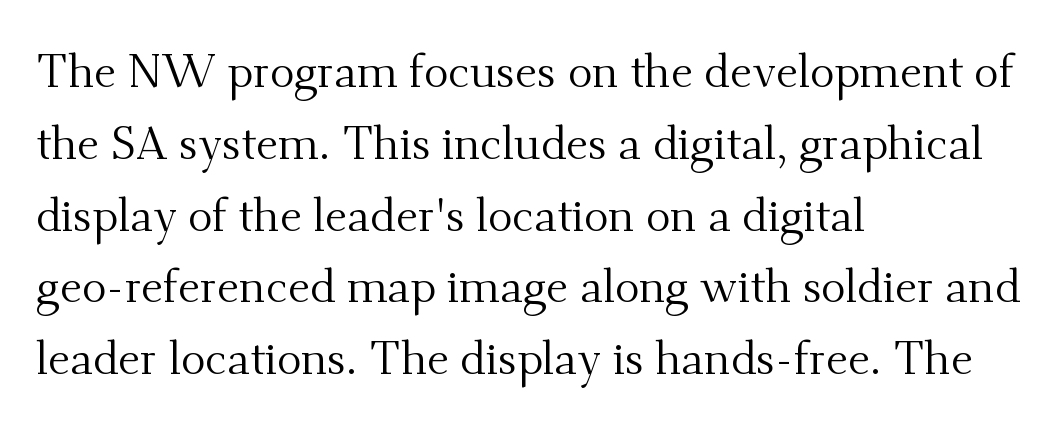
The image shows 46 px regular-weight serif type, upright; set left-aligned, normal line spacing (1.56x), normal letter spacing, not underlined; medium stroke contrast and a small x-height.
